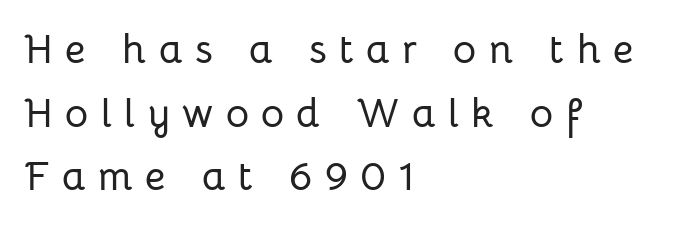
Descenders are the only things crossing below the line. The setting favours the left margin, as ordinary paragraphs usually do. This is roman type, the default non-slanted kind. Is this a fixed-width face? No — the glyphs have proportional, varying widths. Baseline-to-baseline distance is the conventional proportion of letter height.
